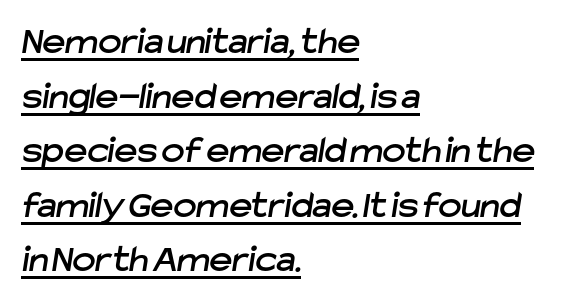
The image shows 39 px sans-serif type; set left-aligned, normal line spacing (1.4x), normal letter spacing, underlined; low stroke contrast and a medium x-height.
